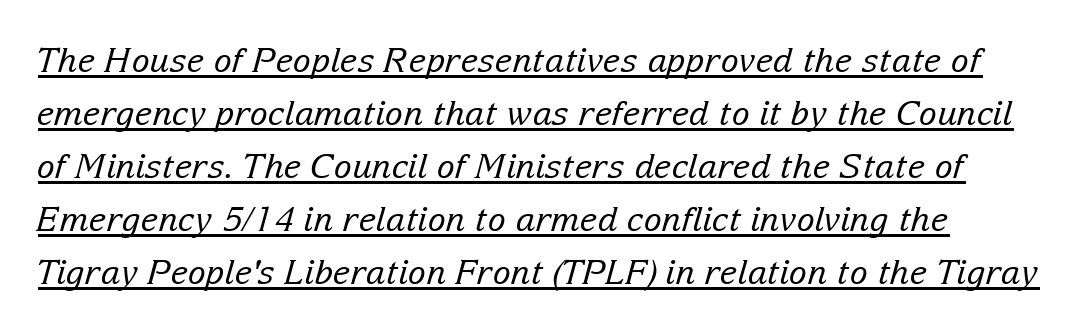
The image shows 34 px regular-weight serif type, italic (leaning right); set normal line spacing (1.56x), normal letter spacing, underlined; low stroke contrast and a medium x-height.
